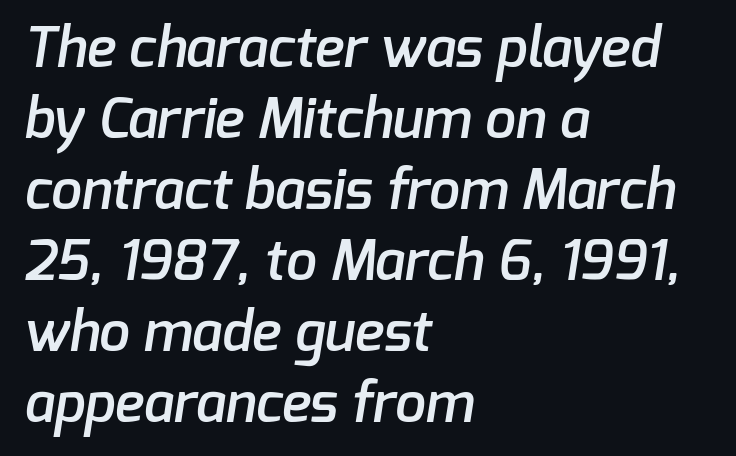
Nobody drew a line under any word here. Serifs: no, the terminals of the letterforms are clean. Every letter is mildly thick-stroked: semibold rather than bold. Looks like regular typesetting: each glyph gets only the width it needs. A student would call this left alignment; a typographer would say flush left, rag right. A typesetter would call this leading conventional body-copy spacing.
